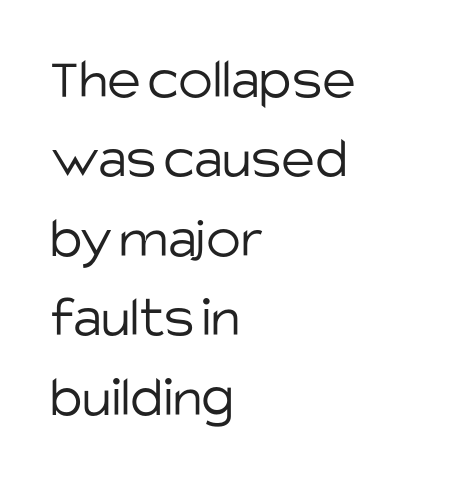
{"serif": "no", "italic": "no", "bold": "no", "weight": "light", "width": "normal", "stroke_contrast": "low", "x_height": "large", "monospaced": "no", "underline": "no", "align": "left", "line_spacing": "normal", "line_spacing_ratio": 1.37, "letter_spacing": "normal", "letter_spacing_em": 0.0, "glyph_px": 58}
